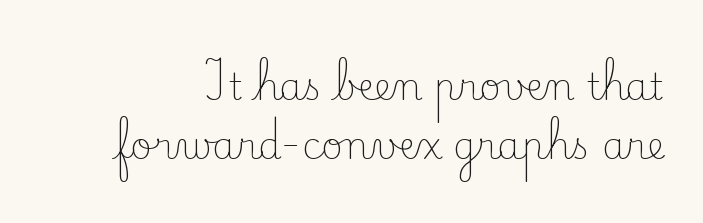
Q: Is the text bold? A: No.
Q: Is the text italic (slanted)? A: No, it is upright.
Q: Is the typeface a serif or a sans-serif typeface? A: Serif.
Q: Is the text underlined? A: No.
Q: Is the spacing between letters normal or unusually wide? A: Normal.
Q: Is the spacing between lines tight, normal or loose? A: Normal.
Q: Width (condensed, normal, or wide)? A: Normal.
Q: Stroke contrast? A: Low.
Q: x-height? A: Small.
Q: Monospaced? A: No.
